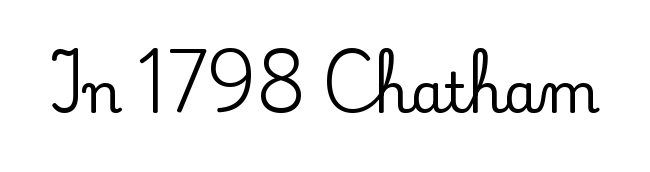
The image shows 55 px serif type, upright; set normal letter spacing, not underlined; low stroke contrast and a small x-height.
